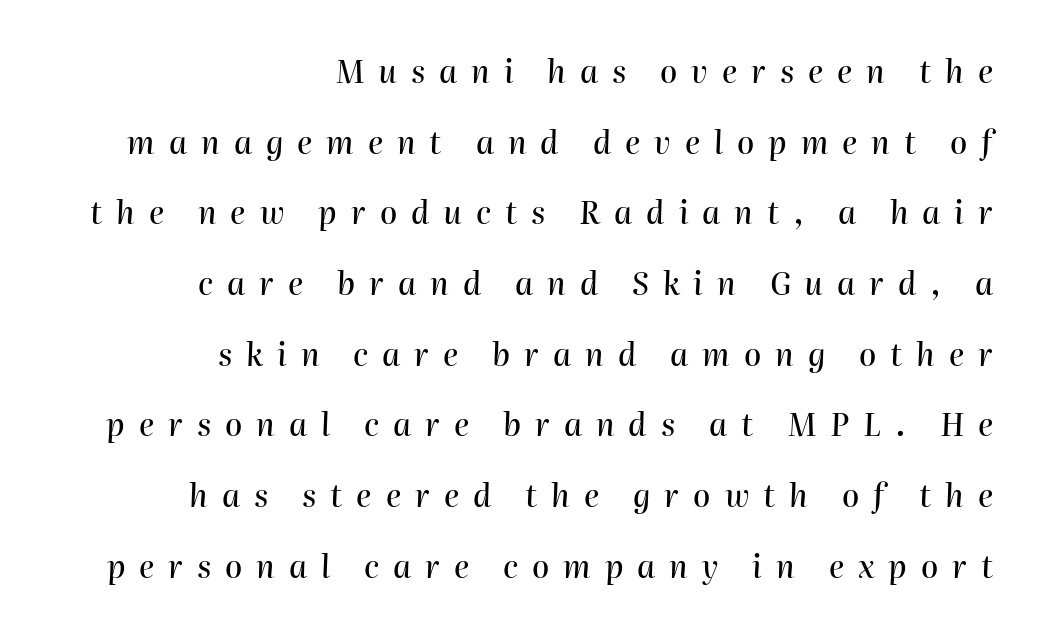
Q: Is the text italic (slanted)? A: Yes, it leans right by about 2 degrees.
Q: Is the text underlined? A: No.
Q: How is the paragraph aligned? A: Right-aligned.
Q: Is the spacing between letters normal or unusually wide? A: Unusually wide.
Q: Is the spacing between lines tight, normal or loose? A: Loose.
Q: Width (condensed, normal, or wide)? A: Normal.
Q: Stroke contrast? A: High.
Q: x-height? A: Medium.
Q: Monospaced? A: No.
